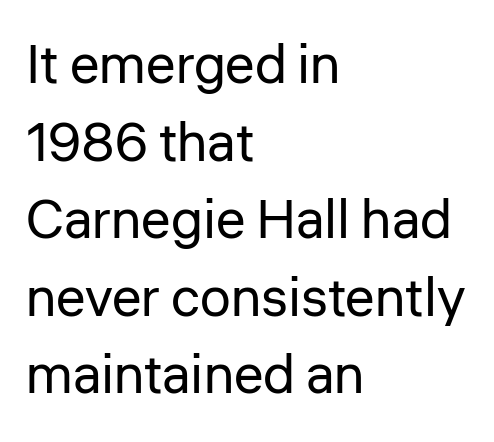
The image shows 55 px regular-weight sans-serif type, upright; set left-aligned, normal line spacing (1.41x), normal letter spacing, not underlined; low stroke contrast and a medium x-height.
